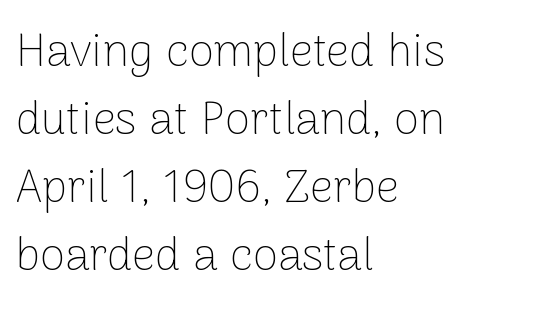
Left-aligned paragraph, ragged on the right. Rows of type keep a routine distance in the vertical direction. The typeface chosen for these lines omits serifs. There is no visible air inserted between adjacent glyphs. Beneath every word, the page is bare. You could not count columns in this text — the font is proportionally spaced.
